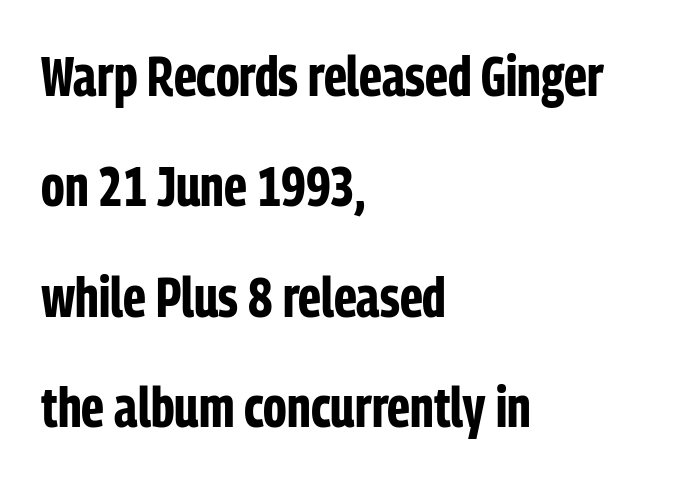
{"serif": "no", "italic": "no", "bold": "yes", "weight": "bold", "width": "condensed", "stroke_contrast": "low", "x_height": "medium", "monospaced": "no", "underline": "no", "align": "left", "line_spacing": "loose", "line_spacing_ratio": 1.97, "letter_spacing": "normal", "letter_spacing_em": 0.0, "glyph_px": 56}
